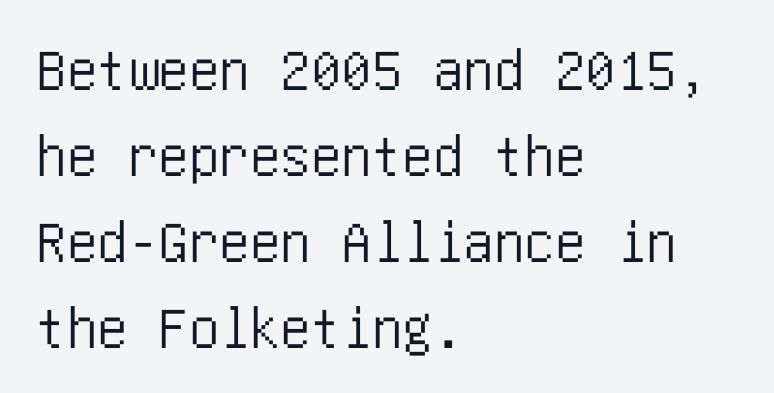
Designer's note — italics off, roman on. Type style note: lacks serifs. Characters follow at the spacing the type designer built in. Line spacing here is normal.
